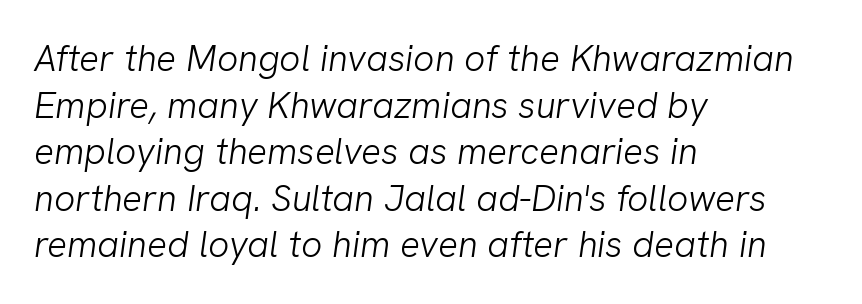
I'd call this a sans setting — the letters go barefoot. Which margin do the lines hug? The left one — the right edge is uneven. The letters look calm and open, with moderate or lighter stems. How would I describe the line gaps? Plain and ordinary. This sample has the flowing, uneven cadence of proportional lettering. The space beneath each line is pristine and unruled.
